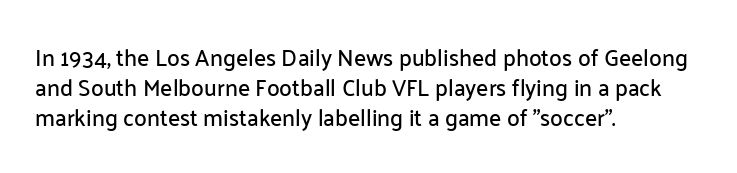
The rendering keeps characters at their native spacing. The string is rendered with underlining switched off. It's the straight-up-and-down kind of type. The paragraph has a hard left edge and a soft right edge. One glance says typical: line gaps are just what's usual.
